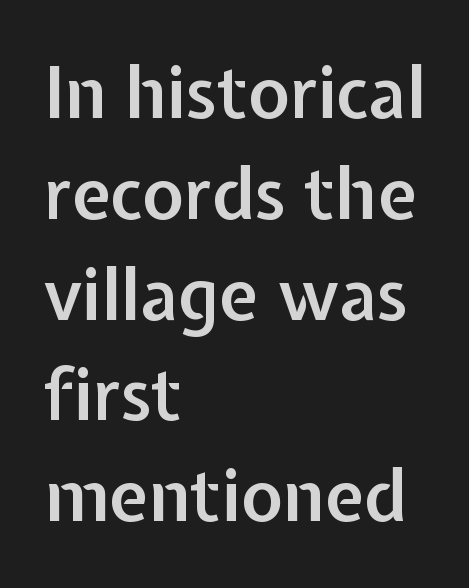
The image shows 71 px semibold sans-serif type, upright; set left-aligned, normal line spacing (1.42x), normal letter spacing, not underlined; low stroke contrast and a medium x-height.
